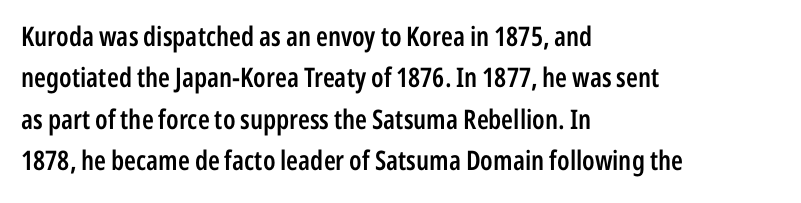
The image shows 27 px text type, upright; set left-aligned, normal line spacing (1.53x), normal letter spacing, not underlined.
